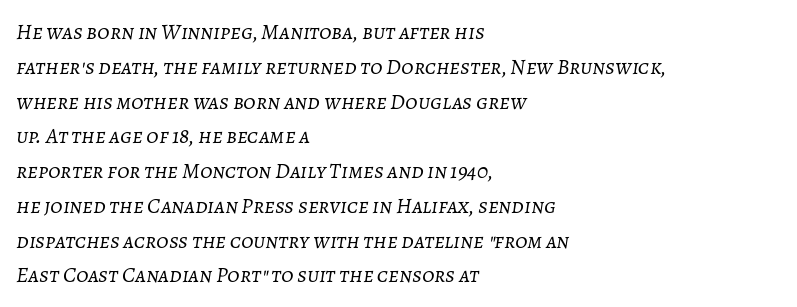
The image shows 22 px text type, italic (leaning right); set left-aligned, normal line spacing (1.58x), normal letter spacing, not underlined.
